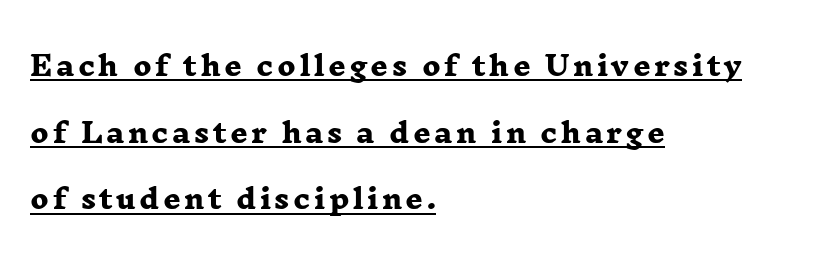
{"bold": "yes", "underline": "yes", "align": "left", "line_spacing": "loose", "line_spacing_ratio": 2.47, "glyph_px": 27}
